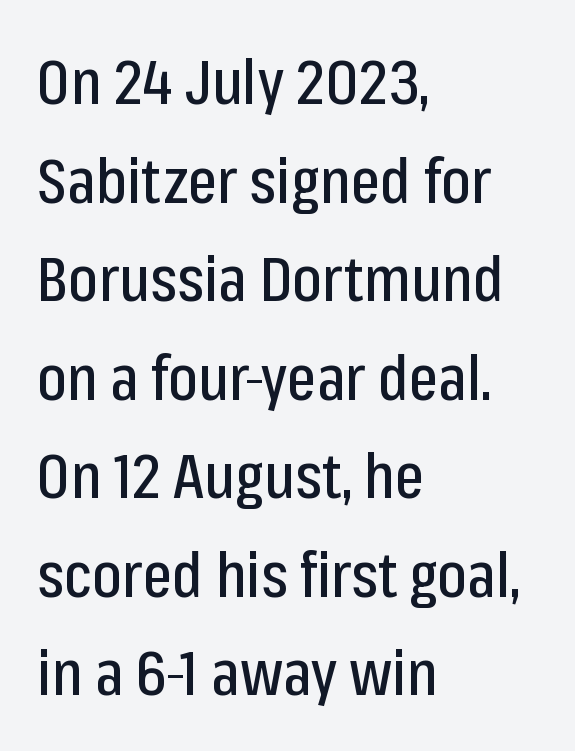
This sample uses a sans-serif face. The lettering stays uniformly vertical, giving the passage a roman look. The paragraph has a hard left edge and a soft right edge. These lines are rendered in a variable-pitch font.
